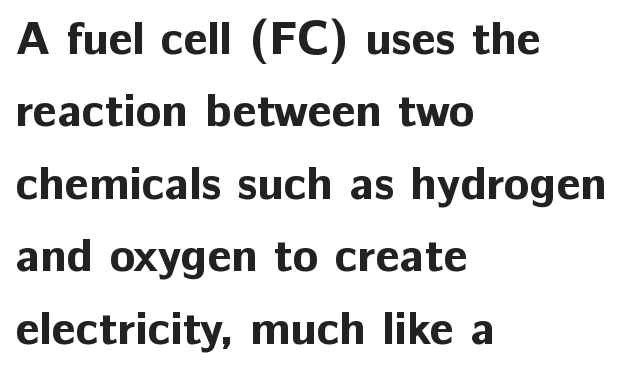
Q: Is the text bold? A: Yes.
Q: Is the text italic (slanted)? A: No, it is upright.
Q: Is the typeface a serif or a sans-serif typeface? A: Sans-serif.
Q: Is the text underlined? A: No.
Q: How is the paragraph aligned? A: Left-aligned.
Q: Is the spacing between letters normal or unusually wide? A: Normal.
Q: Is the spacing between lines tight, normal or loose? A: Normal.
Q: Width (condensed, normal, or wide)? A: Normal.
Q: Stroke contrast? A: Low.
Q: x-height? A: Medium.
Q: Monospaced? A: No.
